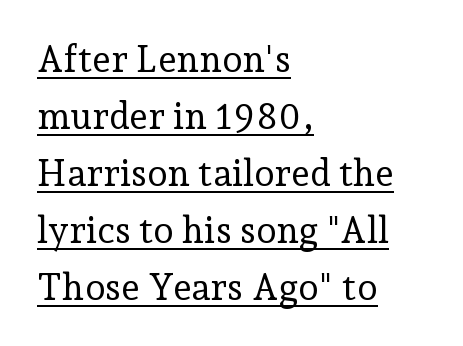
Q: Is the text bold? A: No.
Q: Is the text italic (slanted)? A: No, it is upright.
Q: Is the typeface a serif or a sans-serif typeface? A: Serif.
Q: Is the text underlined? A: Yes.
Q: How is the paragraph aligned? A: Left-aligned.
Q: Is the spacing between letters normal or unusually wide? A: Normal.
Q: Is the spacing between lines tight, normal or loose? A: Normal.
Q: Width (condensed, normal, or wide)? A: Normal.
Q: Stroke contrast? A: Low.
Q: x-height? A: Medium.
Q: Monospaced? A: No.
